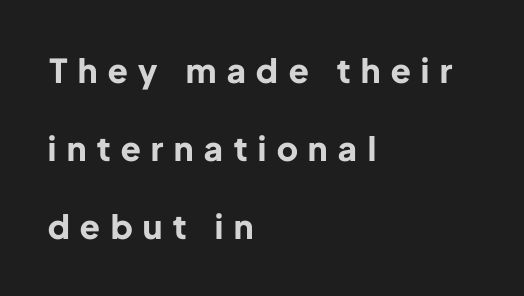
{"serif": "no", "italic": "no", "bold": "yes", "weight": "bold", "width": "normal", "stroke_contrast": "low", "x_height": "medium", "monospaced": "no", "underline": "no", "align": "left", "line_spacing": "loose", "line_spacing_ratio": 2.37, "letter_spacing": "wide", "letter_spacing_em": 0.33, "glyph_px": 33}
